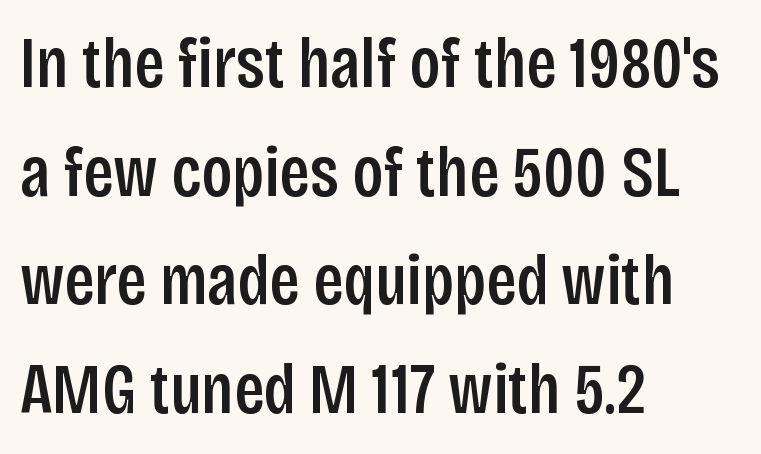
Q: Is the text italic (slanted)? A: No, it is upright.
Q: Is the typeface a serif or a sans-serif typeface? A: Sans-serif.
Q: Is the text underlined? A: No.
Q: How is the paragraph aligned? A: Left-aligned.
Q: Is the spacing between letters normal or unusually wide? A: Normal.
Q: Is the spacing between lines tight, normal or loose? A: Normal.
Q: Width (condensed, normal, or wide)? A: Condensed.
Q: Stroke contrast? A: Low.
Q: x-height? A: Large.
Q: Monospaced? A: No.
